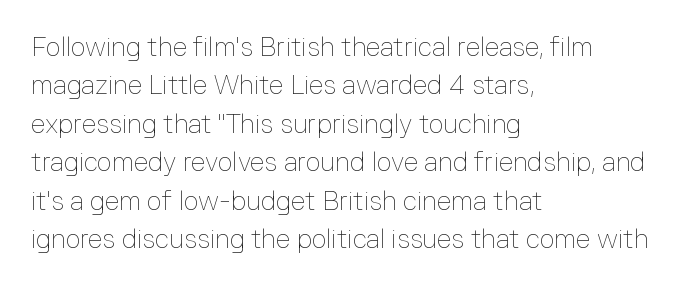
{"italic": "no", "bold": "no", "underline": "no", "align": "left", "line_spacing": "normal", "line_spacing_ratio": 1.48, "letter_spacing": "normal", "letter_spacing_em": 0.0, "glyph_px": 26}
